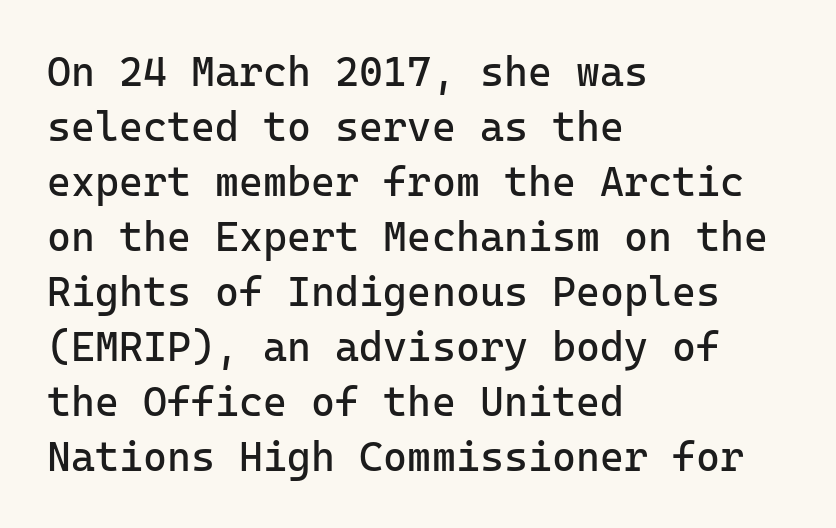
{"serif": "no", "italic": "no", "bold": "no", "weight": "regular", "width": "normal", "stroke_contrast": "low", "x_height": "medium", "monospaced": "yes", "underline": "no", "align": "left", "line_spacing": "normal", "line_spacing_ratio": 1.34, "letter_spacing": "normal", "letter_spacing_em": 0.0, "glyph_px": 41}
